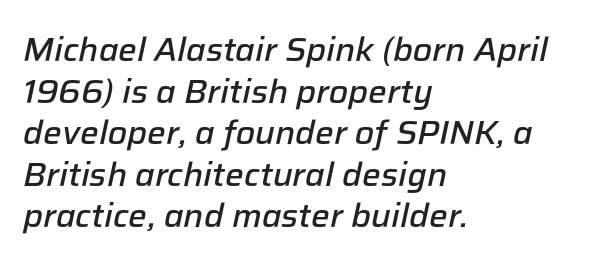
Casual observation: everything's shoved over to the left. The type is set solid horizontally, with unmodified tracking. Weight check: semibold — heavier than regular, not quite bold. Plain, unruled lines of type.
